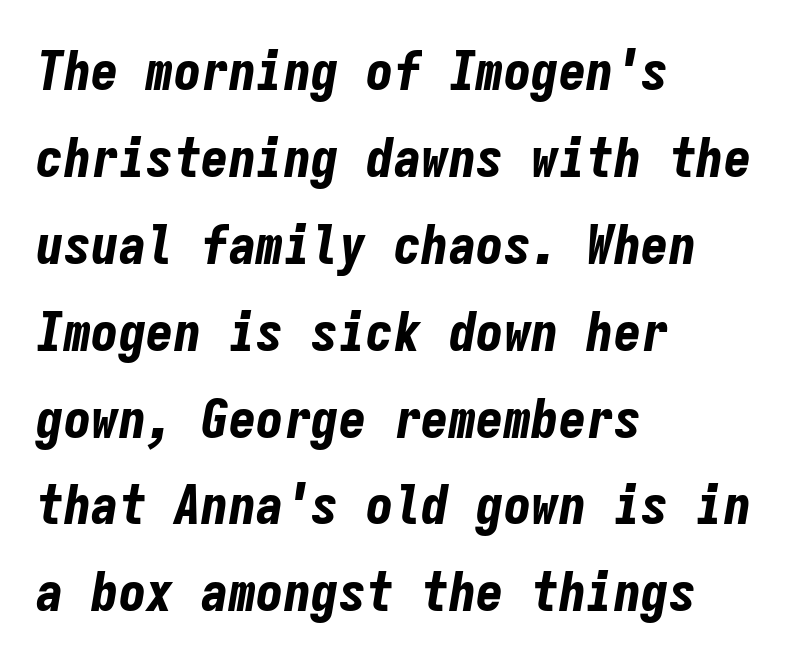
Heavy-handed strokes throughout: this text is bold. The horizontal fit of the characters is conventional and even. The passage shown is not underscored anywhere. The passage is arranged the way most books set body copy — flush left.
